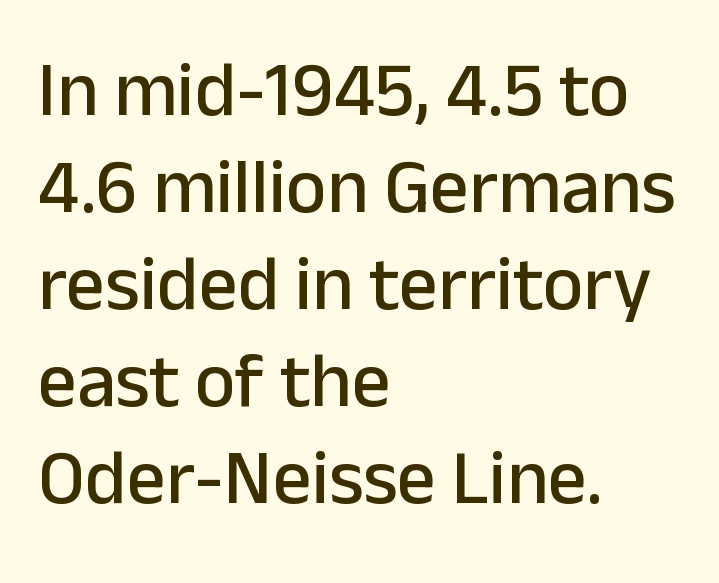
Glyph-to-glyph distance matches everyday printed text. What's the leading like? Ordinary, nothing unusual. Caption: multi-line text, flush left, ragged right. This rendering features lettering with no underline. The face used here is proportionally spaced, like ordinary book or web type. The type sits square on the baseline with zero lean.
